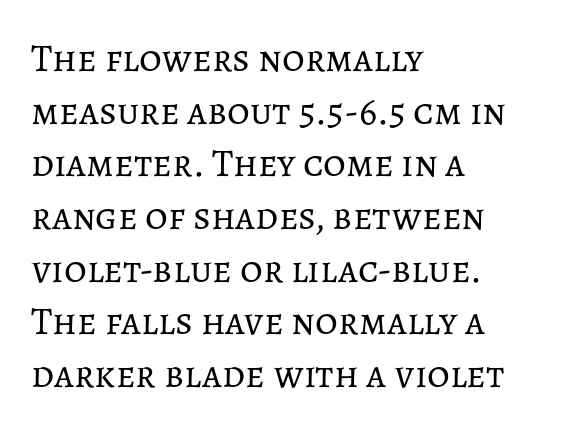
Q: Is the text bold? A: No.
Q: Is the text italic (slanted)? A: No, it is upright.
Q: Is the text underlined? A: No.
Q: How is the paragraph aligned? A: Left-aligned.
Q: Is the spacing between letters normal or unusually wide? A: Normal.
Q: Is the spacing between lines tight, normal or loose? A: Normal.
Q: Width (condensed, normal, or wide)? A: Normal.
Q: Stroke contrast? A: Low.
Q: x-height? A: Medium.
Q: Monospaced? A: No.
